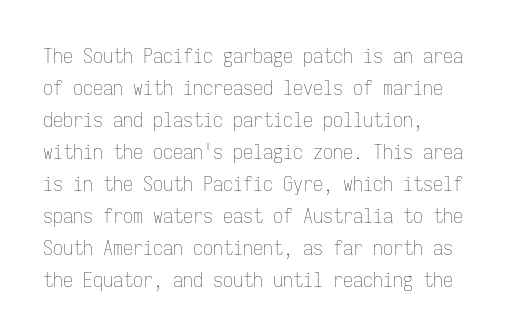
The image shows 20 px text type, upright; set left-aligned, normal line spacing (1.6x), normal letter spacing, not underlined.
